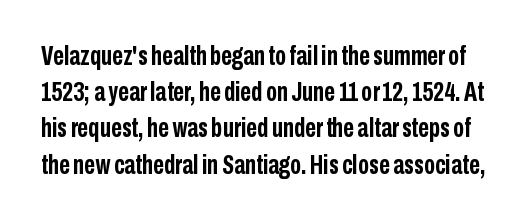
Q: Is the text bold? A: Yes.
Q: Is the text italic (slanted)? A: No, it is upright.
Q: Is the text underlined? A: No.
Q: Is the spacing between letters normal or unusually wide? A: Normal.
Q: Is the spacing between lines tight, normal or loose? A: Normal.
